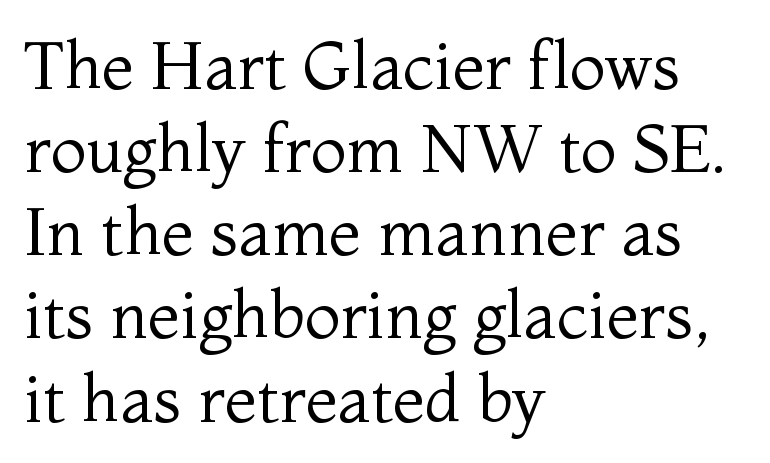
{"serif": "yes", "italic": "no", "bold": "no", "weight": "regular", "width": "normal", "stroke_contrast": "medium", "x_height": "medium", "monospaced": "no", "underline": "no", "align": "left", "line_spacing": "normal", "line_spacing_ratio": 1.26, "letter_spacing": "normal", "letter_spacing_em": 0.0, "glyph_px": 66}
